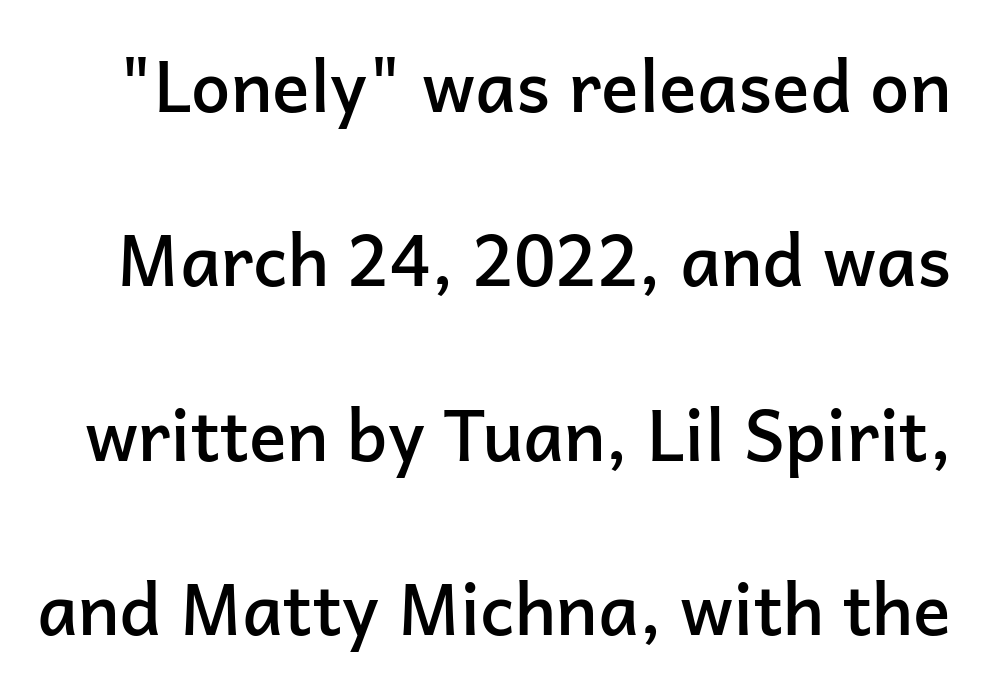
{"serif": "no", "italic": "no", "bold": "semi", "weight": "semibold", "width": "normal", "stroke_contrast": "low", "x_height": "medium", "monospaced": "no", "underline": "no", "line_spacing": "loose", "line_spacing_ratio": 2.49, "letter_spacing": "normal", "letter_spacing_em": 0.0, "glyph_px": 70}
